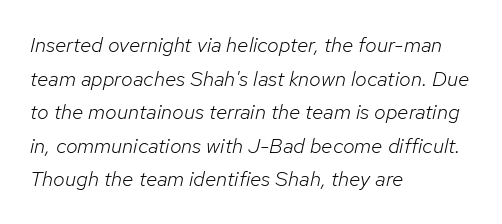
The image shows 21 px text type, italic (leaning right); set left-aligned, normal line spacing (1.6x), normal letter spacing, not underlined.
